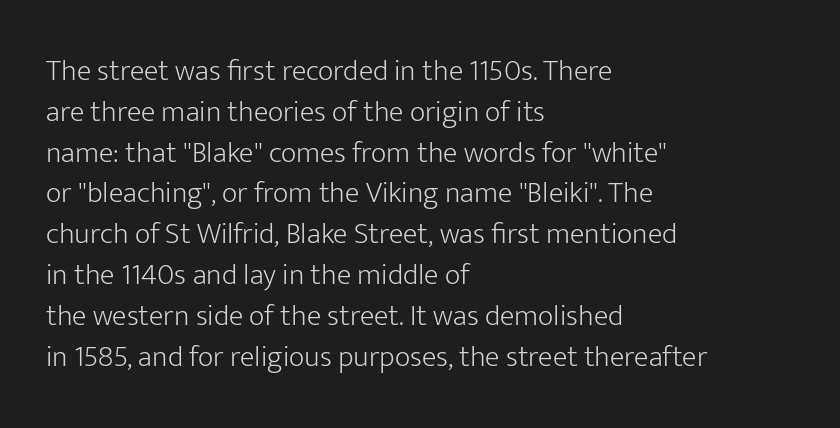
Q: Is the text bold? A: No.
Q: Is the text italic (slanted)? A: No, it is upright.
Q: Is the typeface a serif or a sans-serif typeface? A: Sans-serif.
Q: Is the text underlined? A: No.
Q: How is the paragraph aligned? A: Left-aligned.
Q: Is the spacing between letters normal or unusually wide? A: Normal.
Q: Is the spacing between lines tight, normal or loose? A: Normal.
Q: Width (condensed, normal, or wide)? A: Normal.
Q: Stroke contrast? A: Low.
Q: x-height? A: Medium.
Q: Monospaced? A: No.
